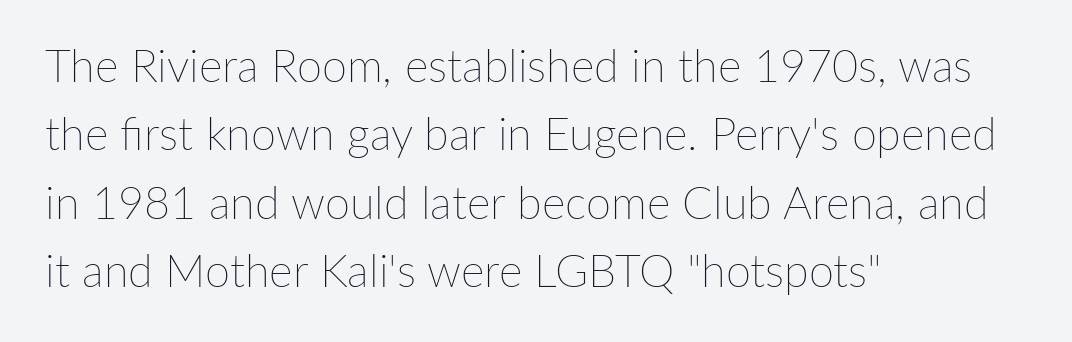
Where is the straight margin? On the left. The letters look calm and open, with moderate or lighter stems. If you drew a line through each stem, it would be perfectly vertical. Is this a fixed-width face? No — the glyphs have proportional, varying widths. Normally led — the rows are evenly, conventionally spaced. No word sits above an underline.
